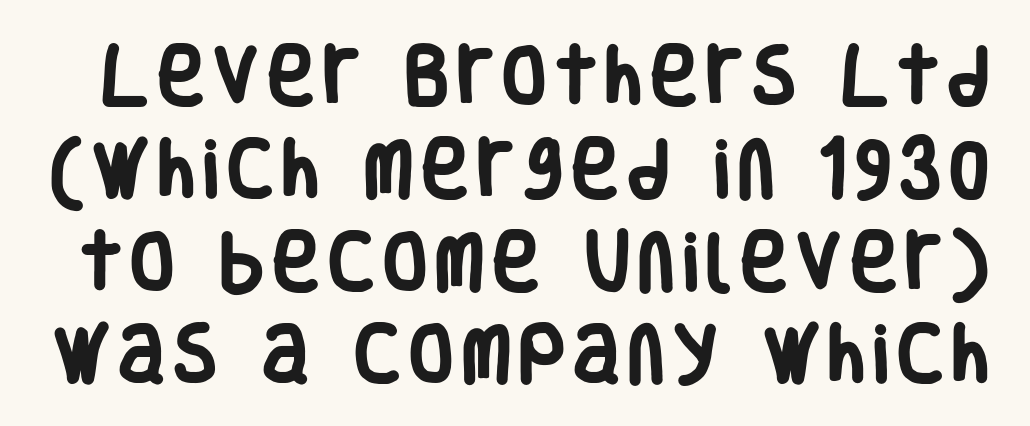
{"serif": "no", "italic": "no", "bold": "yes", "weight": "heavy", "width": "condensed", "stroke_contrast": "low", "x_height": "large", "monospaced": "no", "underline": "no", "line_spacing": "normal", "line_spacing_ratio": 1.45, "glyph_px": 64}
